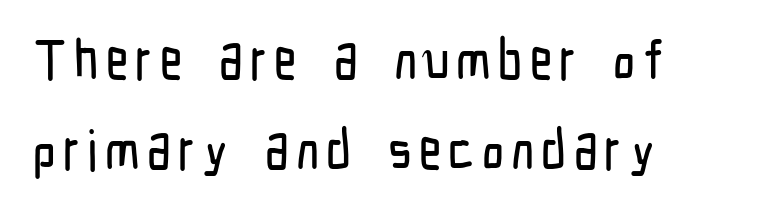
{"serif": "no", "italic": "no", "width": "condensed", "stroke_contrast": "low", "x_height": "medium", "monospaced": "no", "underline": "no", "align": "left", "line_spacing": "normal", "line_spacing_ratio": 1.64, "glyph_px": 55}
